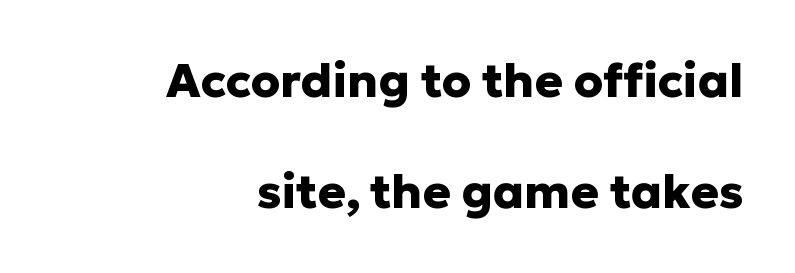
Q: Is the text bold? A: Yes.
Q: Is the text italic (slanted)? A: No, it is upright.
Q: Is the typeface a serif or a sans-serif typeface? A: Sans-serif.
Q: Is the text underlined? A: No.
Q: How is the paragraph aligned? A: Right-aligned.
Q: Is the spacing between letters normal or unusually wide? A: Normal.
Q: Is the spacing between lines tight, normal or loose? A: Loose.
Q: Width (condensed, normal, or wide)? A: Normal.
Q: Stroke contrast? A: Low.
Q: x-height? A: Medium.
Q: Monospaced? A: No.
